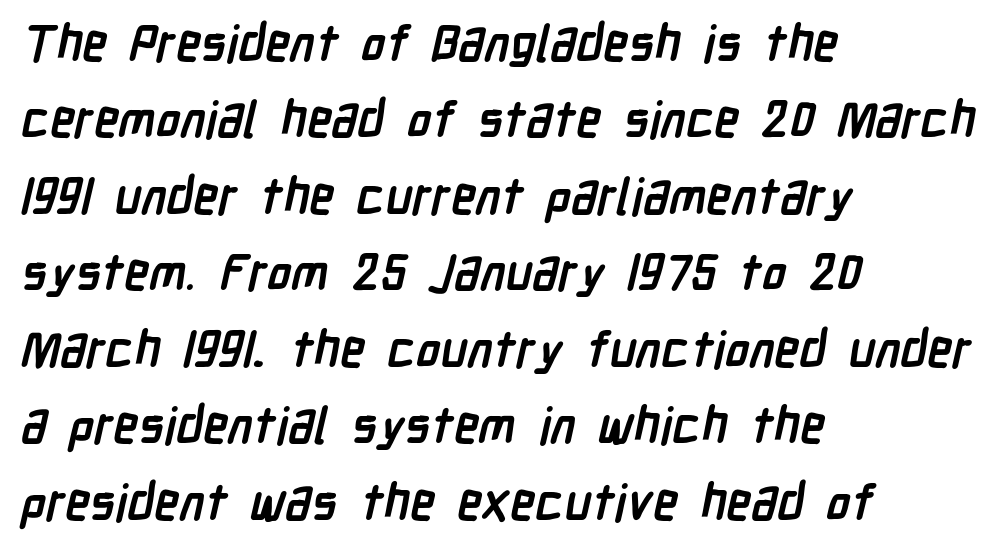
Q: Is the text bold? A: Yes.
Q: Is the typeface a serif or a sans-serif typeface? A: Sans-serif.
Q: Is the text underlined? A: No.
Q: How is the paragraph aligned? A: Left-aligned.
Q: Is the spacing between letters normal or unusually wide? A: Normal.
Q: Is the spacing between lines tight, normal or loose? A: Normal.
Q: Width (condensed, normal, or wide)? A: Condensed.
Q: Stroke contrast? A: Low.
Q: x-height? A: Medium.
Q: Monospaced? A: No.
